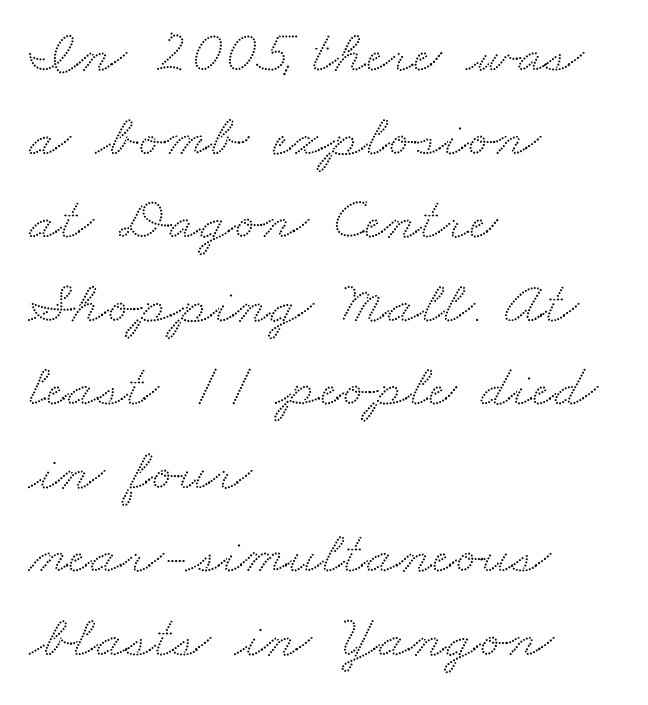
The image shows 61 px wide serif type; set left-aligned, normal line spacing (1.37x), normal letter spacing, not underlined; medium stroke contrast and a small x-height.
